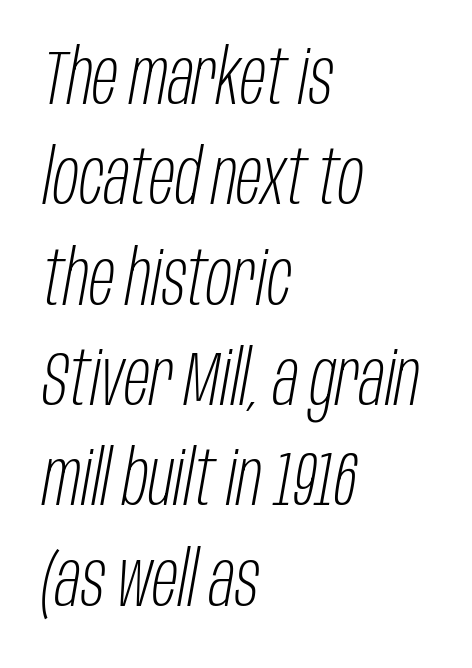
No extra ink here — the face is not bold. How are the letters spaced? Ordinarily, with no added tracking. Clear beneath every line of the passage. Every character sits at an angle, as italics do. Teacher's note: observe the even left margin — that is flush-left alignment.
